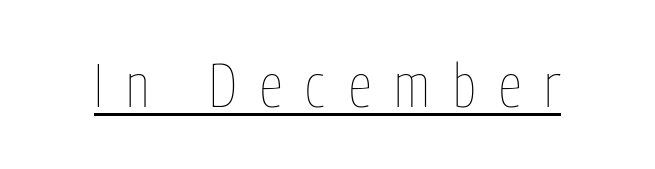
These lines have a slow, spaced-out rhythm from letter to letter. The words here are underlined. The lettering stays uniformly vertical, giving the passage a roman look. These lines are rendered in a variable-pitch font.
